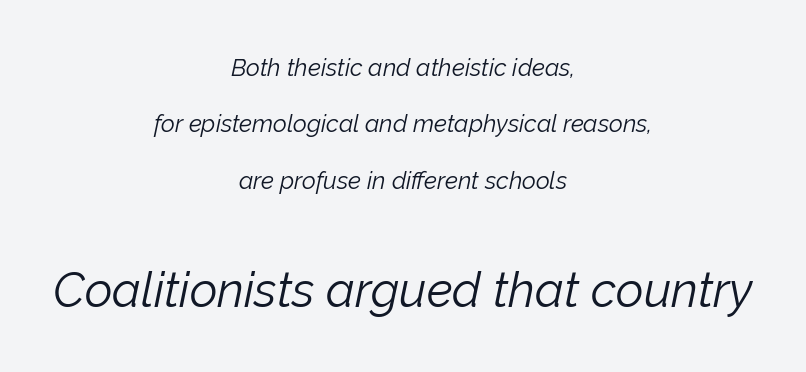
Each letter keeps its own natural width here, so spacing adapts to shape. The strip under each line holds only bare page. This sample uses an oblique cut, with every glyph tilted off the vertical. A quiet, ordinary-to-light weight characterises the typeface. No extra tracking has been applied to these lines. This sample is center-justified, so both line endings float freely.
